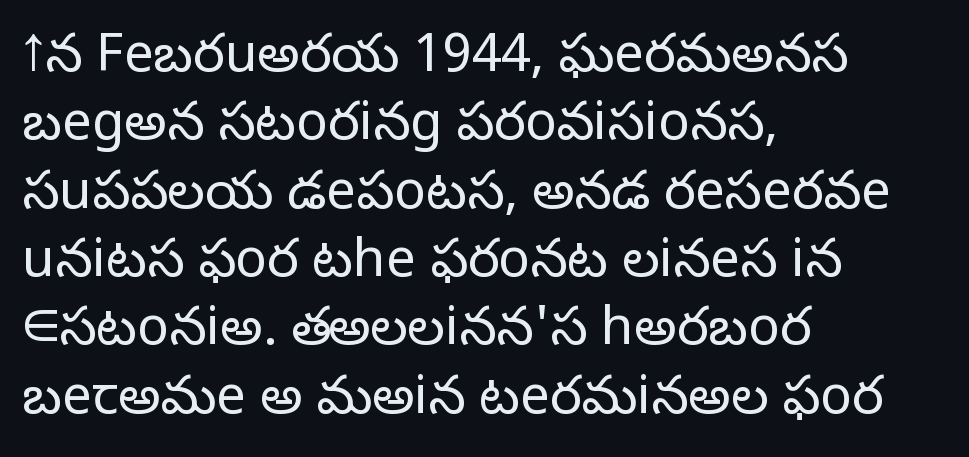
{"serif": "no", "italic": "no", "bold": "no", "weight": "light", "width": "normal", "stroke_contrast": "low", "x_height": "medium", "monospaced": "no", "underline": "no", "align": "left", "line_spacing": "normal", "line_spacing_ratio": 1.29, "letter_spacing": "normal", "letter_spacing_em": 0.0, "glyph_px": 53}
